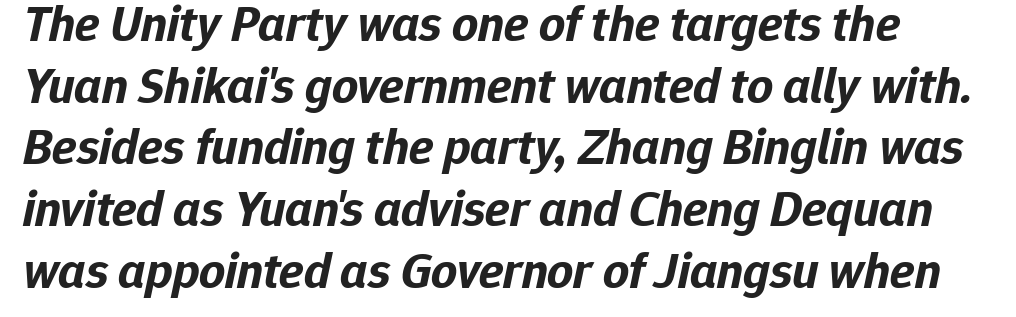
{"italic": "yes", "lean": "right", "slant_degrees": 12, "bold": "yes", "weight": "bold", "width": "normal", "stroke_contrast": "low", "x_height": "medium", "monospaced": "no", "underline": "no", "line_spacing_ratio": 1.21, "letter_spacing": "normal", "letter_spacing_em": 0.0, "glyph_px": 51}
